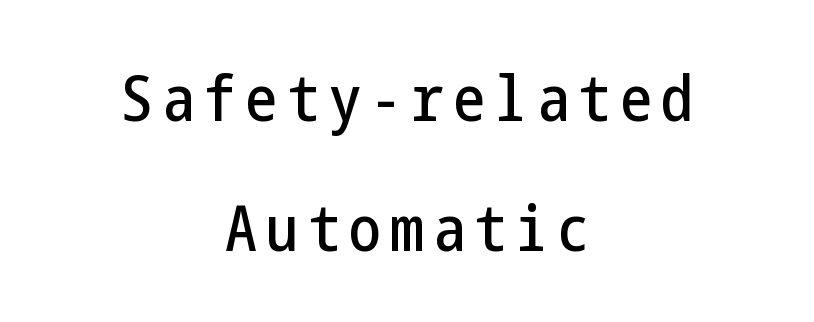
{"serif": "no", "italic": "no", "width": "condensed", "stroke_contrast": "low", "x_height": "medium", "underline": "no", "align": "center", "line_spacing": "loose", "line_spacing_ratio": 2.03, "glyph_px": 64}
